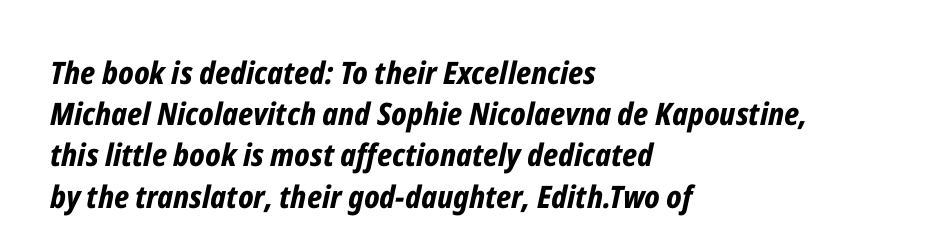
Q: Is the text bold? A: Yes.
Q: Is the text italic (slanted)? A: Yes, it leans right by about 12 degrees.
Q: Is the text underlined? A: No.
Q: How is the paragraph aligned? A: Left-aligned.
Q: Is the spacing between letters normal or unusually wide? A: Normal.
Q: Is the spacing between lines tight, normal or loose? A: Normal.
Q: Width (condensed, normal, or wide)? A: Condensed.
Q: Stroke contrast? A: Low.
Q: x-height? A: Medium.
Q: Monospaced? A: No.
